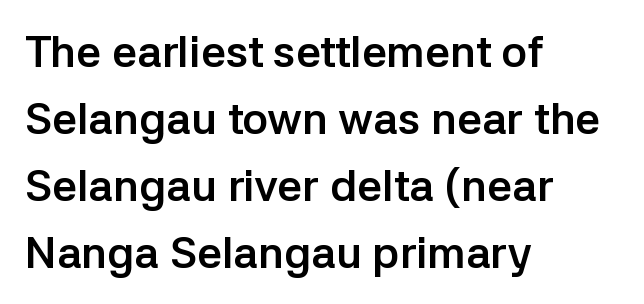
Style check: upright. Successive baselines arrive at the customary interval. Is the block centered? No — it sits flush against the left margin. Each letter keeps its own natural width here, so spacing adapts to shape. Unmarked baselines from the first word to the last. These lines are composed in type without serifs.
